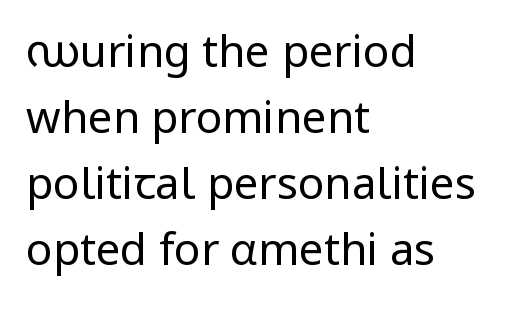
The image shows 44 px regular-weight sans-serif type, upright; set left-aligned, normal line spacing (1.5x), normal letter spacing, not underlined; low stroke contrast and a medium x-height.
